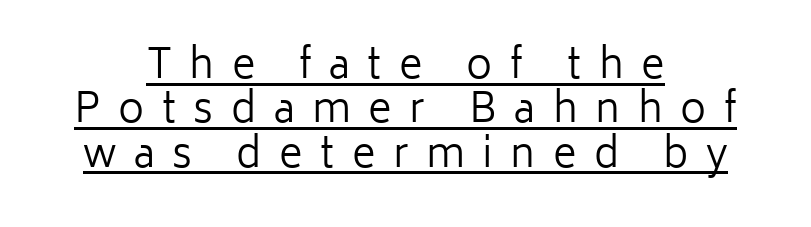
Q: Is the text bold? A: No.
Q: Is the text italic (slanted)? A: No, it is upright.
Q: Is the typeface a serif or a sans-serif typeface? A: Sans-serif.
Q: Is the text underlined? A: Yes.
Q: How is the paragraph aligned? A: Centered.
Q: Is the spacing between letters normal or unusually wide? A: Unusually wide.
Q: Is the spacing between lines tight, normal or loose? A: Tight.
Q: Width (condensed, normal, or wide)? A: Normal.
Q: Stroke contrast? A: Low.
Q: x-height? A: Medium.
Q: Monospaced? A: No.
